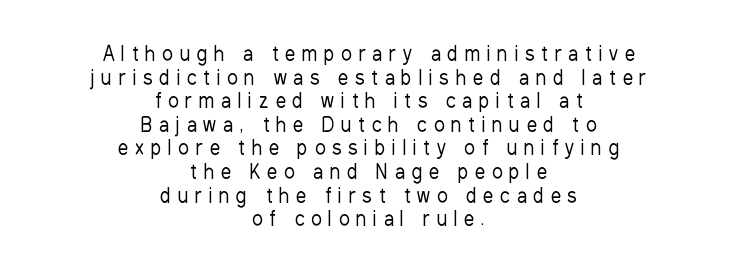
{"italic": "no", "bold": "no", "underline": "no", "align": "center", "line_spacing_ratio": 1.18, "letter_spacing": "wide", "letter_spacing_em": 0.35, "glyph_px": 20}
